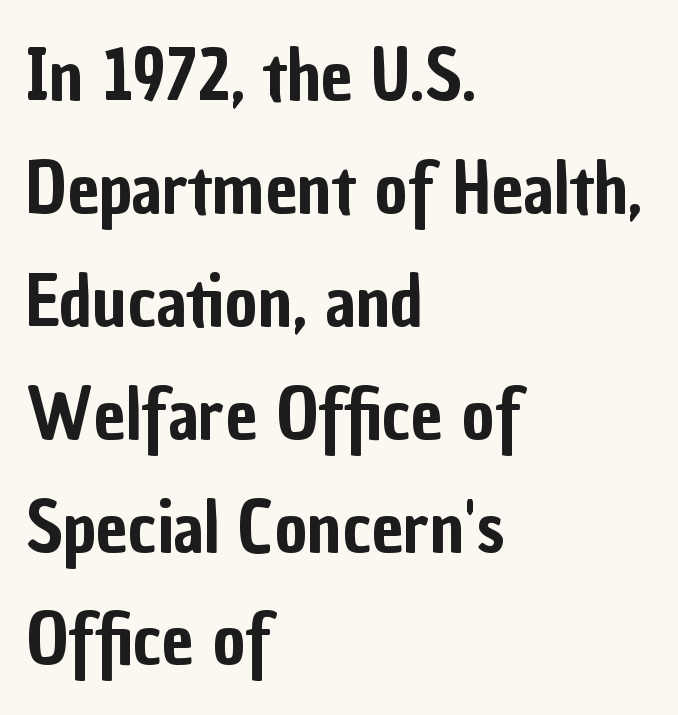
If you measured baseline to baseline, you'd find a middling distance. Short and long lines alike share a common starting point at left. Descenders are the only things crossing below the line. Regarding serifs, this sample does without them. Glyph-to-glyph distance matches everyday printed text. This sample has the flowing, uneven cadence of proportional lettering.
